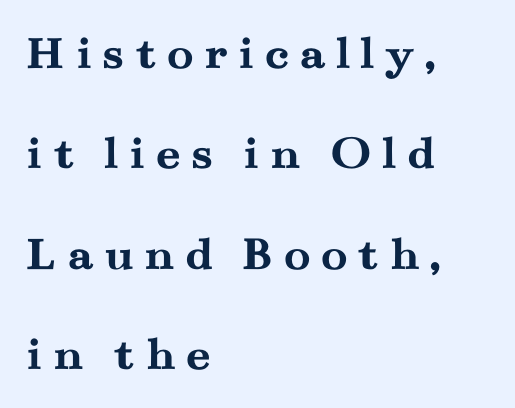
The image shows 49 px semibold, wide serif type, upright; set left-aligned, loose line spacing (2.05x), unusually wide letter spacing (+0.2 em), not underlined; medium stroke contrast and a small x-height.
